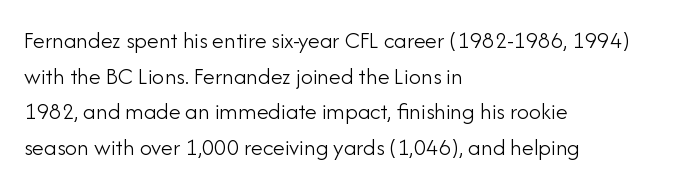
{"italic": "no", "bold": "no", "underline": "no", "align": "left", "line_spacing": "normal", "line_spacing_ratio": 1.48, "letter_spacing": "normal", "letter_spacing_em": 0.0, "glyph_px": 24}
